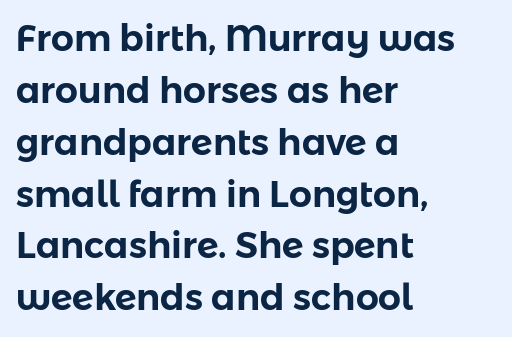
Q: Is the text italic (slanted)? A: No, it is upright.
Q: Is the typeface a serif or a sans-serif typeface? A: Sans-serif.
Q: Is the text underlined? A: No.
Q: How is the paragraph aligned? A: Left-aligned.
Q: Is the spacing between letters normal or unusually wide? A: Normal.
Q: Is the spacing between lines tight, normal or loose? A: Normal.
Q: Width (condensed, normal, or wide)? A: Normal.
Q: Stroke contrast? A: Low.
Q: x-height? A: Medium.
Q: Monospaced? A: No.
